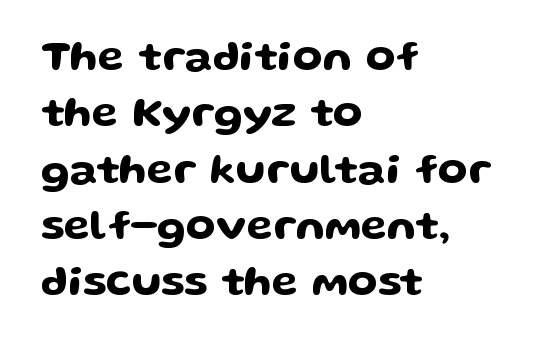
The type family on display is of the sans-serif kind. The passage shown stacks its lines at a standard gap. No extra tracking has been applied to these lines. Has an underline been added? It has not. Every row of glyphs begins at an identical x-position on the left.
